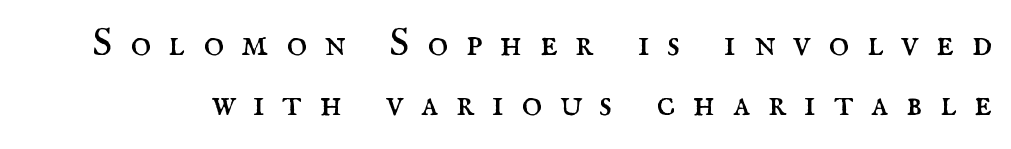
The image shows 39 px regular-weight serif type, upright; set normal line spacing (1.53x), unusually wide letter spacing (+0.45 em), not underlined; medium stroke contrast and a small x-height.
